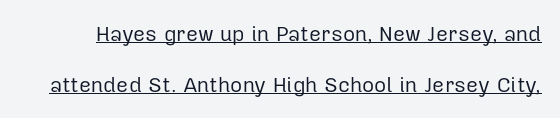
{"italic": "no", "bold": "no", "underline": "yes", "line_spacing": "loose", "line_spacing_ratio": 2.42, "letter_spacing": "normal", "letter_spacing_em": 0.0, "glyph_px": 21}
